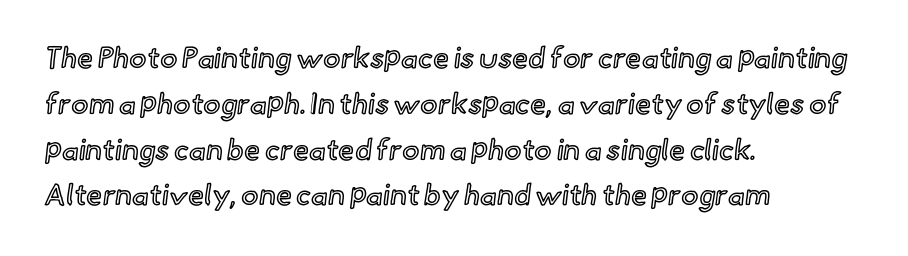
Q: Is the text italic (slanted)? A: Yes.
Q: Is the text underlined? A: No.
Q: How is the paragraph aligned? A: Left-aligned.
Q: Is the spacing between letters normal or unusually wide? A: Normal.
Q: Is the spacing between lines tight, normal or loose? A: Normal.
Q: Width (condensed, normal, or wide)? A: Normal.
Q: x-height? A: Small.
Q: Monospaced? A: No.
